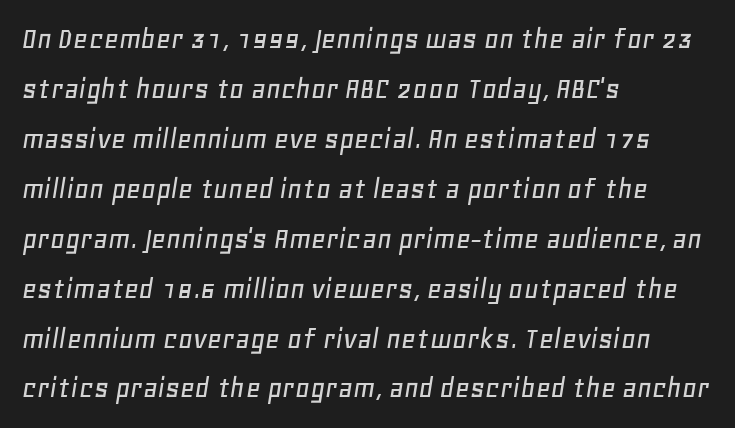
The image shows 32 px text type, italic (leaning right); set left-aligned, normal line spacing (1.56x), normal letter spacing, not underlined; low stroke contrast and a large x-height.
